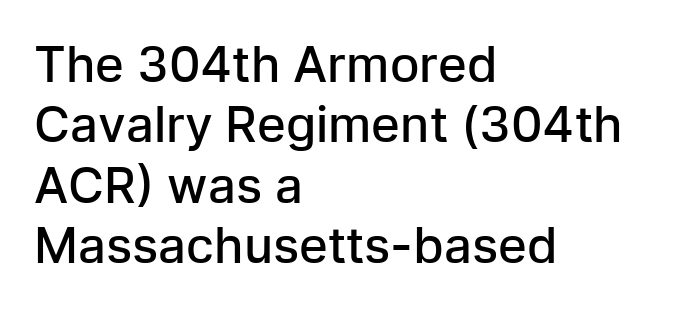
The image shows 49 px semibold sans-serif type, upright; set left-aligned, line spacing 1.23x, normal letter spacing, not underlined; low stroke contrast and a medium x-height.
